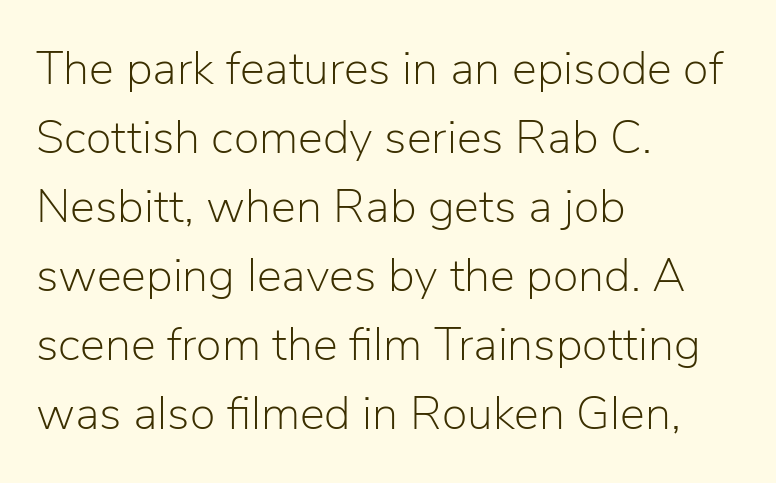
{"serif": "no", "italic": "no", "bold": "no", "weight": "light", "width": "normal", "stroke_contrast": "low", "x_height": "medium", "monospaced": "no", "underline": "no", "align": "left", "line_spacing": "normal", "line_spacing_ratio": 1.47, "letter_spacing": "normal", "letter_spacing_em": 0.0, "glyph_px": 47}
